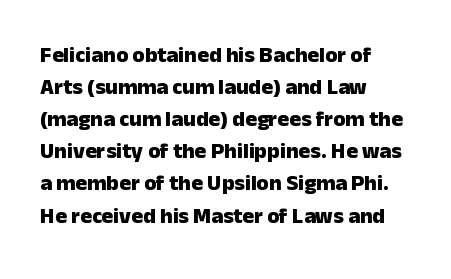
{"italic": "no", "bold": "yes", "underline": "no", "align": "left", "line_spacing": "normal", "line_spacing_ratio": 1.46, "letter_spacing": "normal", "letter_spacing_em": 0.0, "glyph_px": 22}
